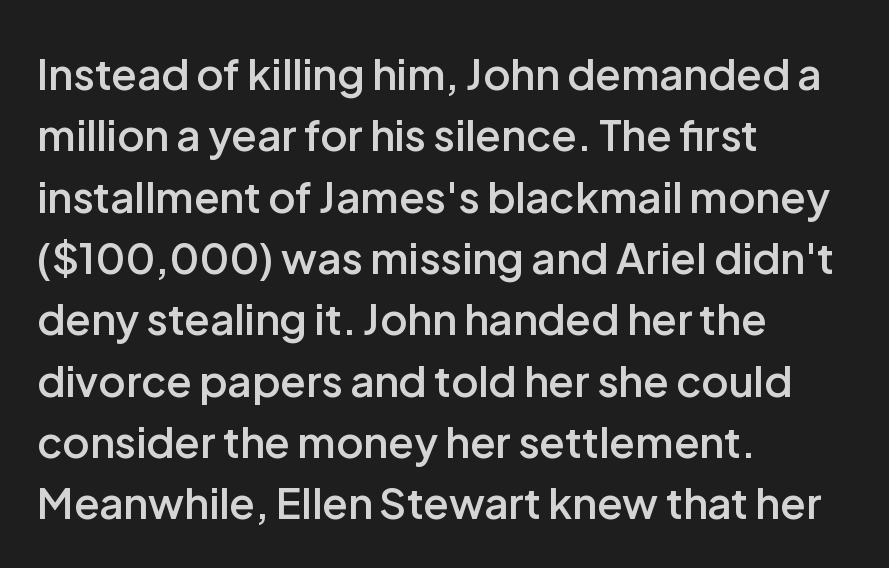
The face used here is rendered with its standard letterfit. No italicization has been applied; the sample stays upright. Each row of text sits above clean, open space. Every row of glyphs begins at an identical x-position on the left.
